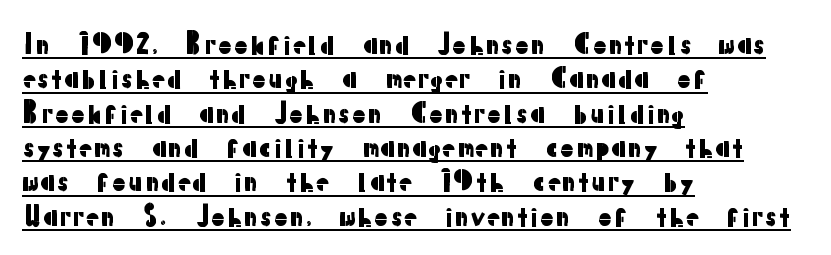
{"italic": "no", "underline": "yes", "align": "left", "line_spacing": "normal", "line_spacing_ratio": 1.32, "letter_spacing": "normal", "letter_spacing_em": 0.0, "glyph_px": 26}
